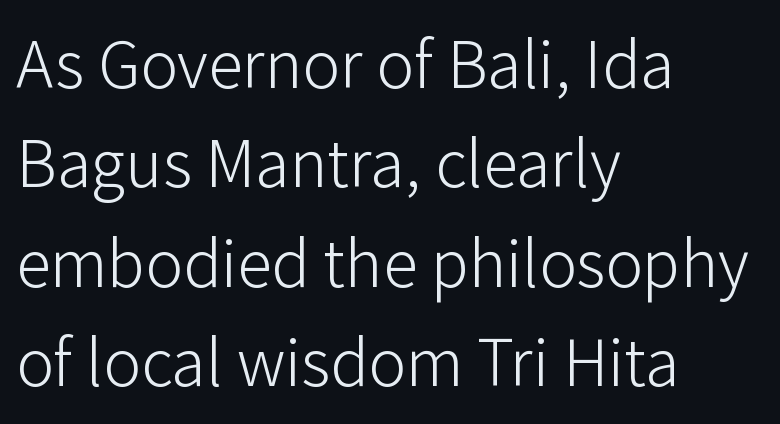
The image shows 70 px light sans-serif type, upright; set left-aligned, normal line spacing (1.42x), normal letter spacing, not underlined; low stroke contrast and a medium x-height.
